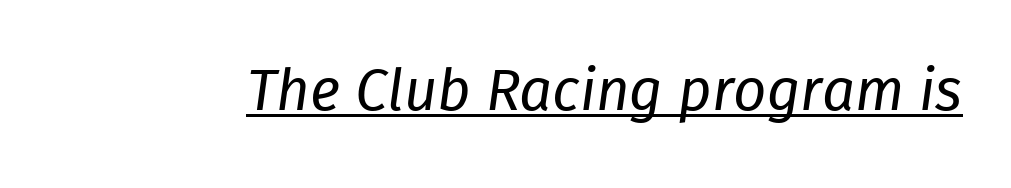
{"italic": "yes", "lean": "right", "slant_degrees": 8, "bold": "no", "weight": "regular", "width": "normal", "stroke_contrast": "low", "x_height": "medium", "monospaced": "no", "underline": "yes", "letter_spacing": "normal", "letter_spacing_em": 0.0, "glyph_px": 58}
